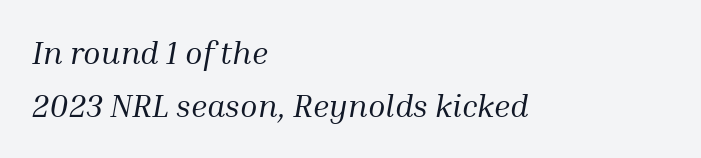
To sum up the face: it has serifs. Lines of text with bare space underneath. Notice how the stems are inclined rather than vertical — that's the hallmark of italics. Between one letter and the next there's only the usual sliver of space. The ragged edge is on the right, which tells us the setting is flush left.
